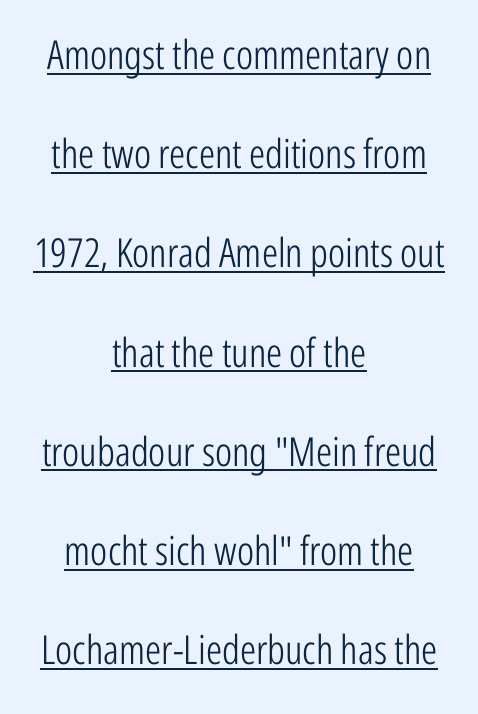
{"serif": "no", "italic": "no", "bold": "no", "weight": "light", "width": "condensed", "stroke_contrast": "low", "x_height": "medium", "monospaced": "no", "underline": "yes", "align": "center", "line_spacing": "loose", "line_spacing_ratio": 2.48, "letter_spacing": "normal", "letter_spacing_em": 0.0, "glyph_px": 40}
